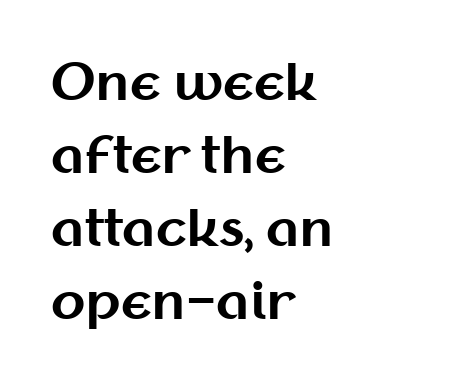
Q: Is the text bold? A: Yes.
Q: Is the text italic (slanted)? A: No, it is upright.
Q: Is the typeface a serif or a sans-serif typeface? A: Sans-serif.
Q: Is the text underlined? A: No.
Q: How is the paragraph aligned? A: Left-aligned.
Q: Is the spacing between letters normal or unusually wide? A: Normal.
Q: Is the spacing between lines tight, normal or loose? A: Normal.
Q: Width (condensed, normal, or wide)? A: Normal.
Q: Stroke contrast? A: Medium.
Q: x-height? A: Medium.
Q: Monospaced? A: No.
